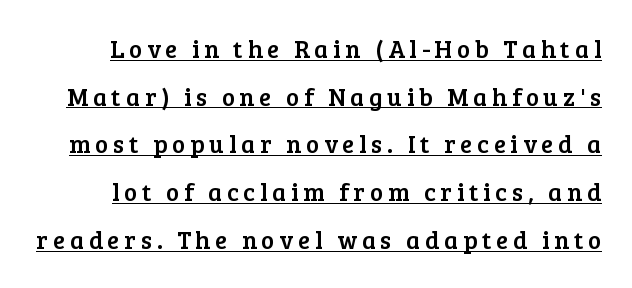
The type sits square on the baseline with zero lean. Compared with undecorated copy, this sample adds a rule below the words. Quick note: interline space is abundant.
